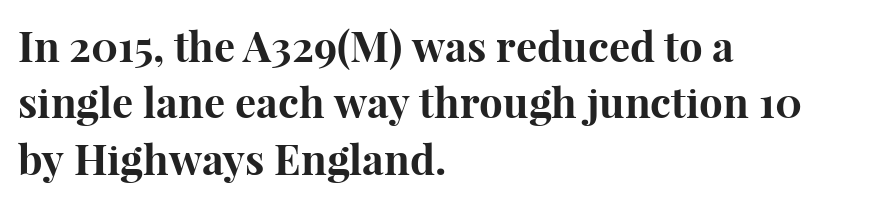
Q: Is the text bold? A: Yes.
Q: Is the text italic (slanted)? A: No, it is upright.
Q: Is the typeface a serif or a sans-serif typeface? A: Serif.
Q: Is the text underlined? A: No.
Q: How is the paragraph aligned? A: Left-aligned.
Q: Is the spacing between letters normal or unusually wide? A: Normal.
Q: Is the spacing between lines tight, normal or loose? A: Normal.
Q: Width (condensed, normal, or wide)? A: Normal.
Q: Stroke contrast? A: High.
Q: x-height? A: Medium.
Q: Monospaced? A: No.
